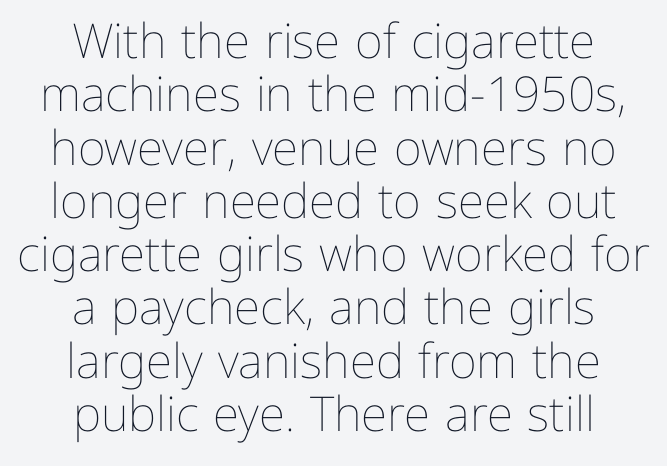
These lines keep a tight, regular rhythm from letter to letter. The space beneath each line is pristine and unruled. The designer dialed line spacing down below the default. Varying glyph widths throughout — classic text-font behaviour. Rendered with straight, roman letterforms.
